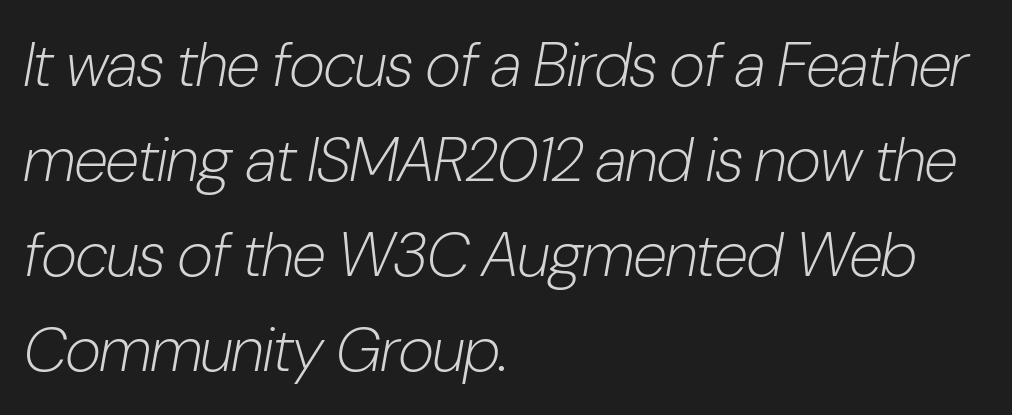
Q: Is the text bold? A: No.
Q: Is the text italic (slanted)? A: Yes, it leans right by about 10 degrees.
Q: Is the text underlined? A: No.
Q: How is the paragraph aligned? A: Left-aligned.
Q: Is the spacing between letters normal or unusually wide? A: Normal.
Q: Is the spacing between lines tight, normal or loose? A: Normal.
Q: Width (condensed, normal, or wide)? A: Condensed.
Q: Stroke contrast? A: Low.
Q: x-height? A: Medium.
Q: Monospaced? A: No.
